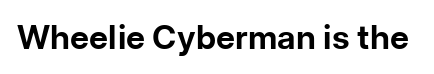
{"serif": "no", "italic": "no", "bold": "yes", "weight": "bold", "width": "normal", "stroke_contrast": "low", "x_height": "medium", "monospaced": "no", "underline": "no", "letter_spacing": "normal", "letter_spacing_em": 0.0, "glyph_px": 33}
